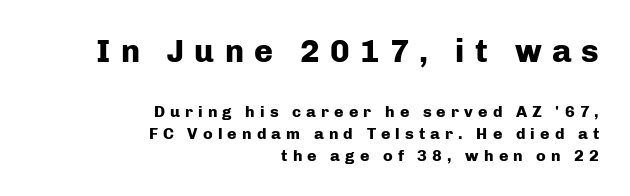
The image shows 32 px heavy sans-serif type, upright; set right-aligned, normal line spacing (1.38x), unusually wide letter spacing (+0.32 em), not underlined; the first (top) block is 2.0x larger; low stroke contrast and a medium x-height.
